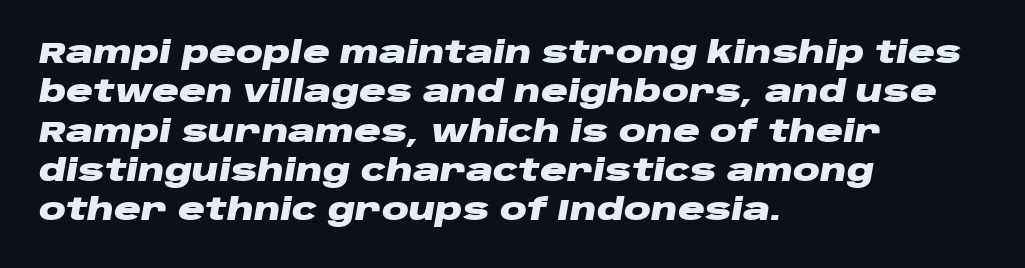
Unmarked baselines from the first word to the last. Proportional: the letters do not fall into vertical columns. The sample has been set heavy, in full bold. Each new line begins a customary step beneath the previous one. Where is the straight margin? On the left. Does extra space separate the letters? No, they use regular spacing.
